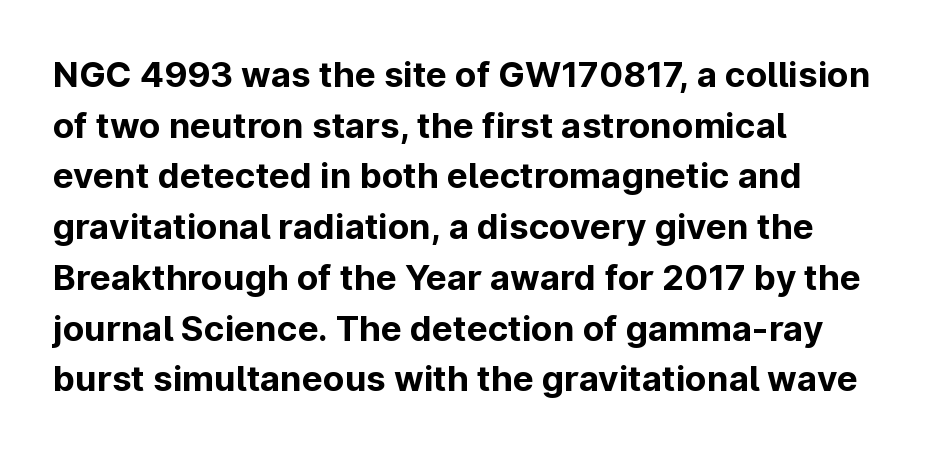
Q: Is the text bold? A: Yes.
Q: Is the text italic (slanted)? A: No, it is upright.
Q: Is the typeface a serif or a sans-serif typeface? A: Sans-serif.
Q: Is the text underlined? A: No.
Q: How is the paragraph aligned? A: Left-aligned.
Q: Is the spacing between letters normal or unusually wide? A: Normal.
Q: Is the spacing between lines tight, normal or loose? A: Normal.
Q: Width (condensed, normal, or wide)? A: Normal.
Q: Stroke contrast? A: Low.
Q: x-height? A: Medium.
Q: Monospaced? A: No.
